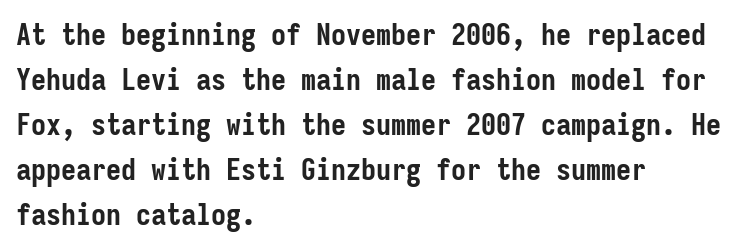
{"serif": "no", "italic": "no", "bold": "yes", "weight": "semibold", "width": "condensed", "stroke_contrast": "low", "x_height": "medium", "monospaced": "yes", "underline": "no", "align": "left", "line_spacing": "normal", "line_spacing_ratio": 1.5, "letter_spacing": "normal", "letter_spacing_em": 0.0, "glyph_px": 30}
